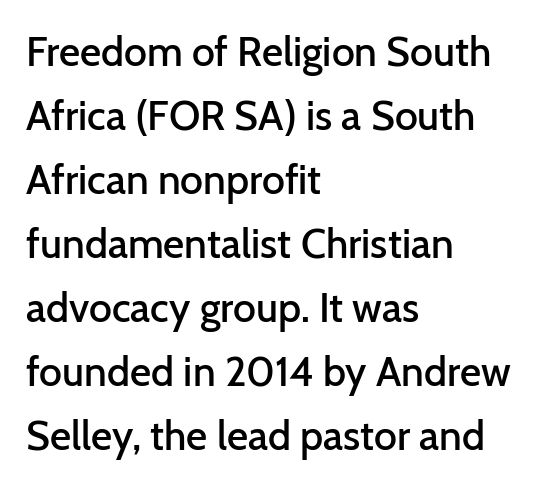
{"serif": "no", "italic": "no", "bold": "semi", "weight": "semibold", "width": "normal", "stroke_contrast": "low", "x_height": "medium", "monospaced": "no", "underline": "no", "align": "left", "line_spacing": "normal", "line_spacing_ratio": 1.56, "letter_spacing": "normal", "letter_spacing_em": 0.0, "glyph_px": 41}
